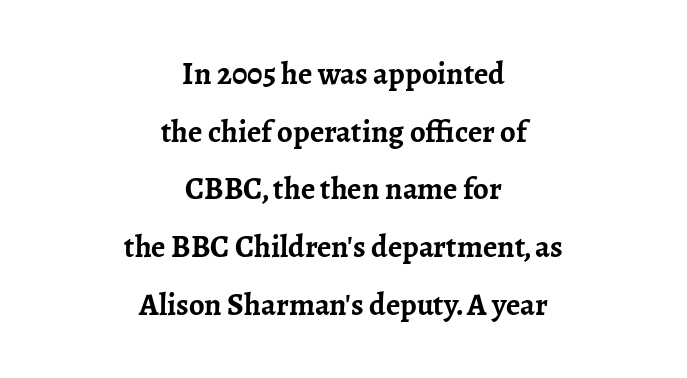
The image shows 31 px semibold serif type, upright; set centered, line spacing 1.86x, normal letter spacing, not underlined; low stroke contrast and a medium x-height.
